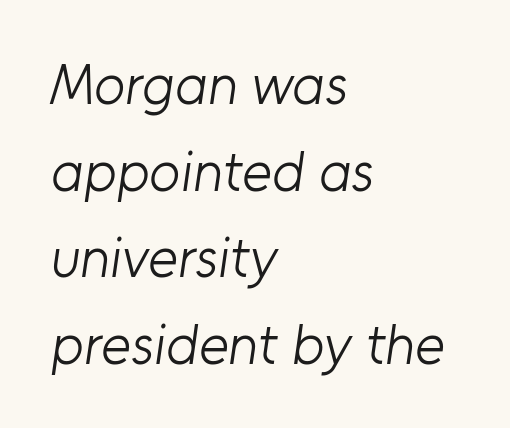
Each letter keeps its own natural width here, so spacing adapts to shape. Each new line begins a customary step beneath the previous one. If you drew a ruler down the left edge, every line would touch it. A typesetter would label this face a sans.
